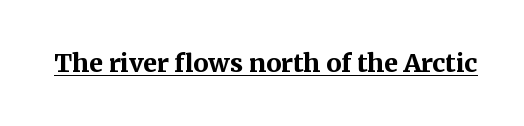
{"italic": "no", "bold": "yes", "underline": "yes", "letter_spacing": "normal", "letter_spacing_em": 0.0, "glyph_px": 25}
